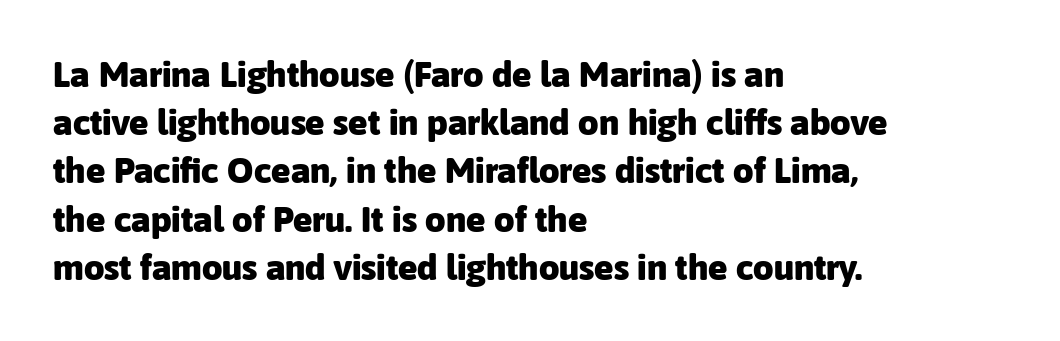
Q: Is the text bold? A: Yes.
Q: Is the text italic (slanted)? A: No, it is upright.
Q: Is the typeface a serif or a sans-serif typeface? A: Sans-serif.
Q: Is the text underlined? A: No.
Q: How is the paragraph aligned? A: Left-aligned.
Q: Is the spacing between letters normal or unusually wide? A: Normal.
Q: Is the spacing between lines tight, normal or loose? A: Normal.
Q: Width (condensed, normal, or wide)? A: Normal.
Q: Stroke contrast? A: Low.
Q: x-height? A: Medium.
Q: Monospaced? A: No.
